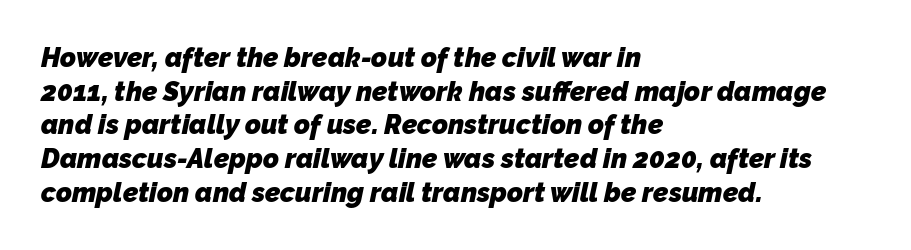
The image shows 27 px bold type; set left-aligned, normal line spacing (1.25x), normal letter spacing, not underlined.
